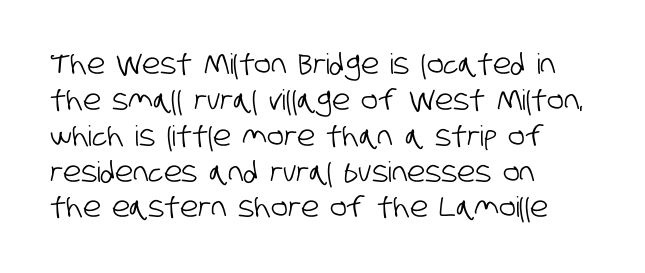
The image shows 28 px condensed sans-serif type; set left-aligned, normal line spacing (1.28x), normal letter spacing, not underlined; low stroke contrast and a large x-height.
